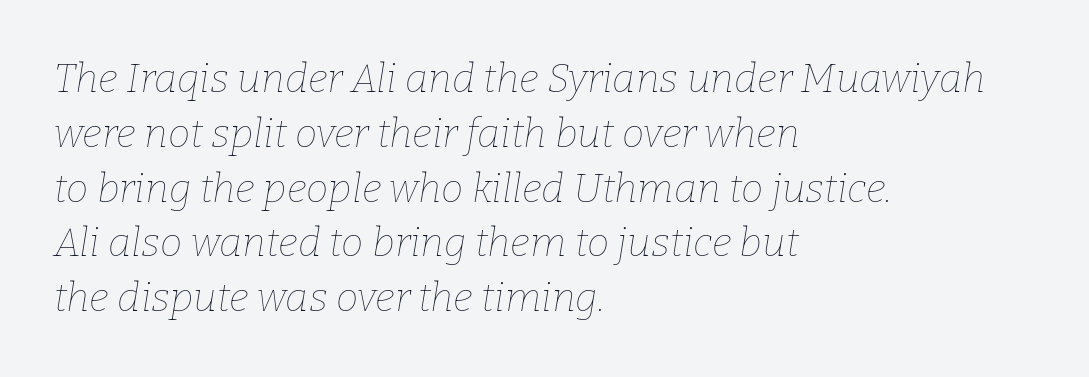
{"italic": "yes", "lean": "right", "slant_degrees": 9, "bold": "no", "weight": "thin", "width": "normal", "stroke_contrast": "low", "x_height": "medium", "monospaced": "no", "underline": "no", "align": "left", "line_spacing": "normal", "line_spacing_ratio": 1.37, "letter_spacing": "normal", "letter_spacing_em": 0.0, "glyph_px": 40}
